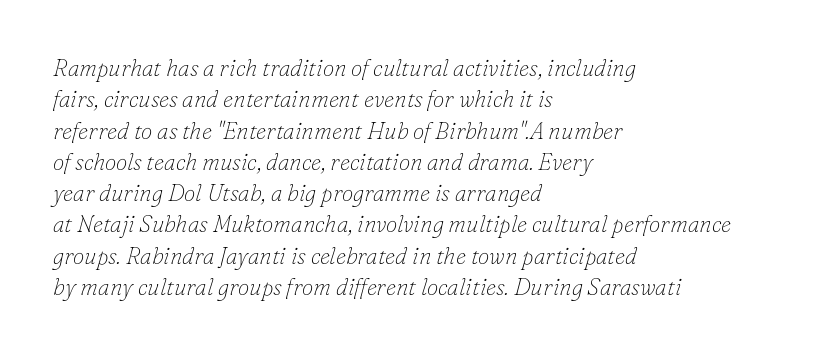
{"italic": "yes", "lean": "right", "slant_degrees": 16, "bold": "no", "underline": "no", "align": "left", "line_spacing": "normal", "line_spacing_ratio": 1.36, "letter_spacing": "normal", "letter_spacing_em": 0.0, "glyph_px": 23}
